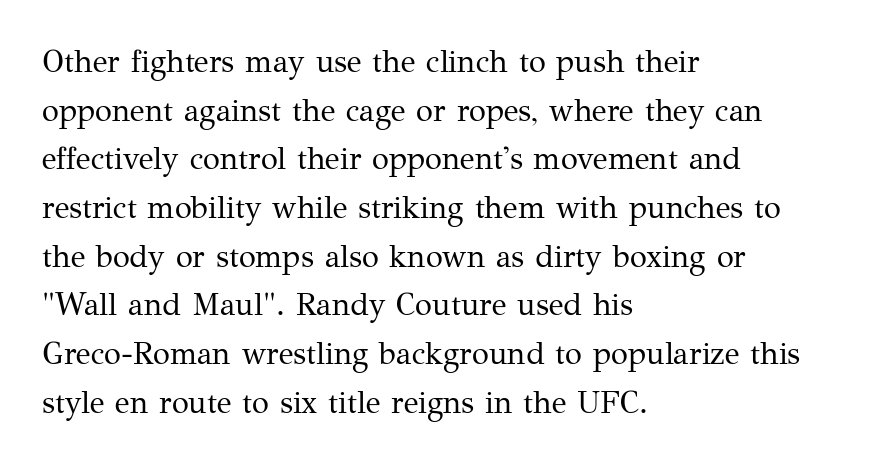
The image shows 31 px regular-weight serif type, upright; set left-aligned, normal line spacing (1.57x), normal letter spacing, not underlined; medium stroke contrast and a medium x-height.
